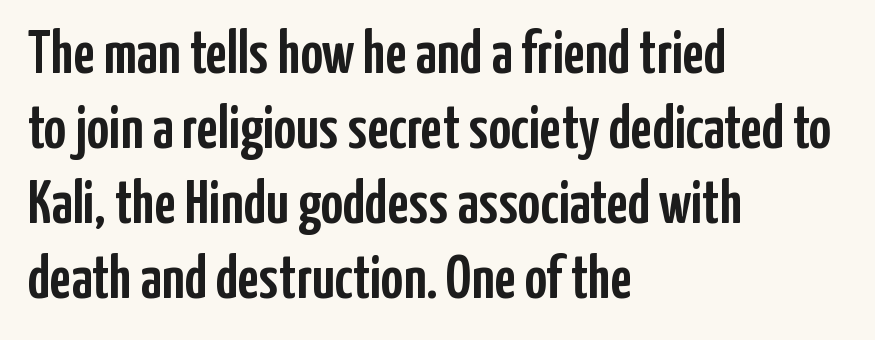
The image shows 61 px condensed sans-serif type, upright; set left-aligned, line spacing 1.23x, normal letter spacing, not underlined; low stroke contrast and a medium x-height.
